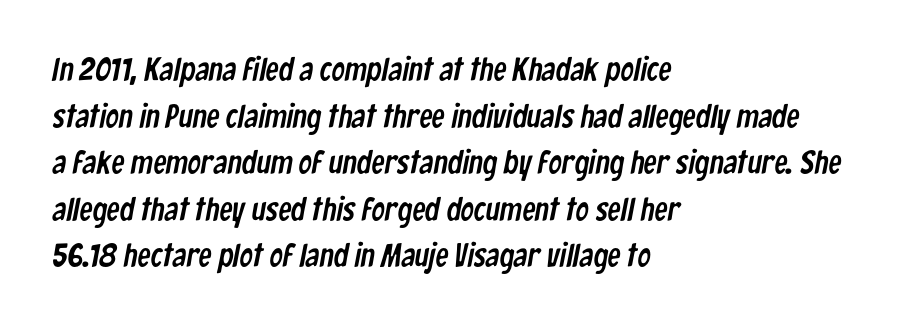
These lines keep a tight, regular rhythm from letter to letter. This is sans-serif lettering, the kind often seen on screens and signage. A clean baseline with only descenders dipping below it. The passage shown is typed in a proportional face where columns would drift. The line-height multiplier appears to be the usual default.
